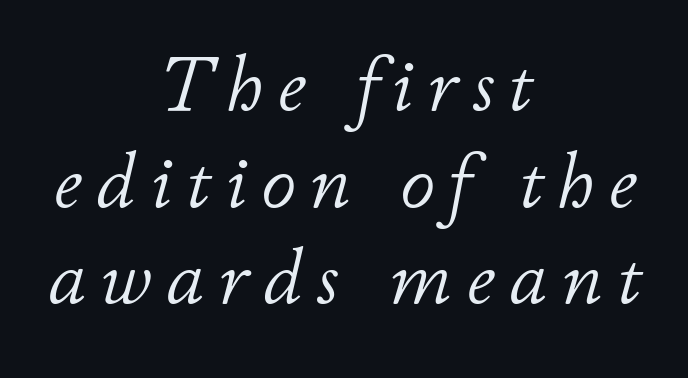
The image shows 78 px light type, italic (leaning right); set centered, line spacing 1.24x, not underlined; low stroke contrast and a small x-height.
